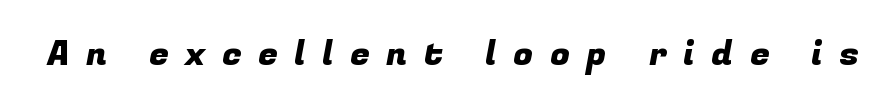
The image shows 35 px sans-serif type; set unusually wide letter spacing (+0.48 em), not underlined; low stroke contrast and a medium x-height.
